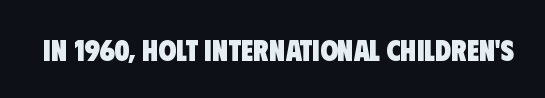
Looks like regular typesetting: each glyph gets only the width it needs. Nobody touched the tracking dial on this one. Nobody drew a line under any word here. Typographically, this falls in the sans-serif category.
